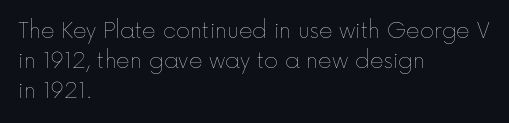
The image shows 21 px text type, upright; set left-aligned, normal line spacing (1.42x), normal letter spacing, not underlined.
